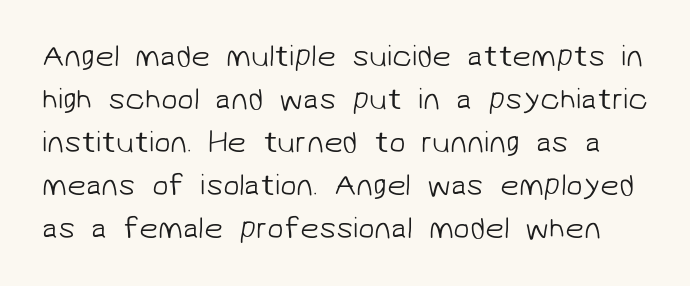
Compared with typical paragraphs, the rows here are spaced about the same. The font sits on the lighter half of the weight spectrum, regular included. There is no visible air inserted between adjacent glyphs. The font family rendered here belongs to the sans-serif group. The baseline area is clear.
